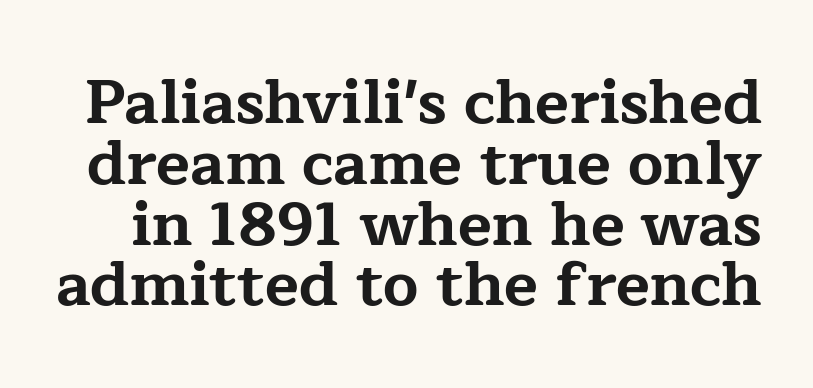
The image shows 62 px bold, wide serif type, upright; set tight line spacing (0.98x), normal letter spacing, not underlined; low stroke contrast and a medium x-height.
